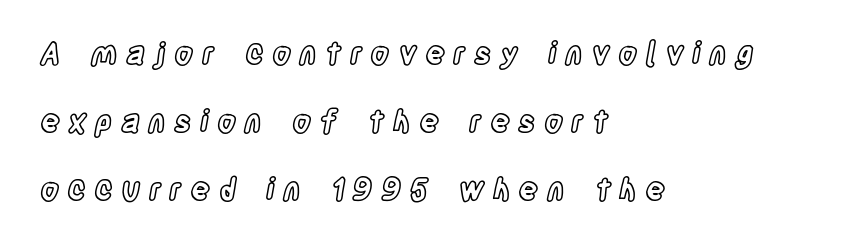
{"width": "condensed", "x_height": "large", "monospaced": "no", "underline": "no", "align": "left", "line_spacing": "loose", "line_spacing_ratio": 2.26, "letter_spacing": "wide", "letter_spacing_em": 0.29, "glyph_px": 30}
